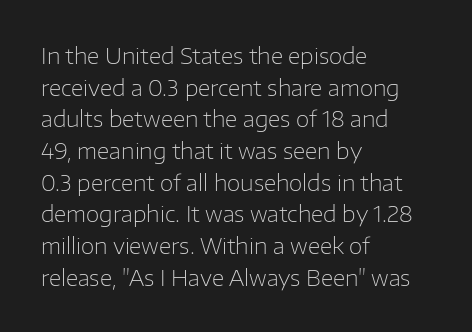
{"italic": "no", "bold": "no", "underline": "no", "align": "left", "line_spacing": "normal", "line_spacing_ratio": 1.44, "letter_spacing": "normal", "letter_spacing_em": 0.0, "glyph_px": 22}
